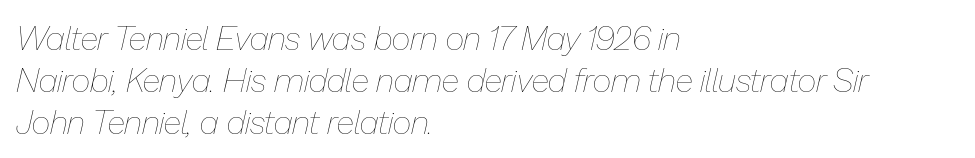
Rows of type keep a routine distance in the vertical direction. This sample is left-justified, so line endings fall wherever the words run out. The font sits on the lighter half of the weight spectrum, regular included. The face used here is rendered with its standard letterfit.
